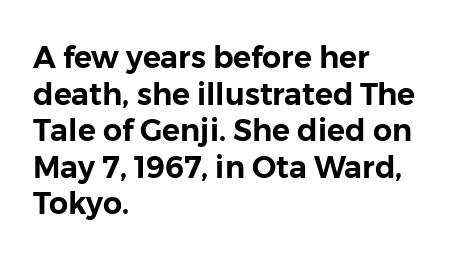
Q: Is the text italic (slanted)? A: No, it is upright.
Q: Is the typeface a serif or a sans-serif typeface? A: Sans-serif.
Q: Is the text underlined? A: No.
Q: How is the paragraph aligned? A: Left-aligned.
Q: Is the spacing between letters normal or unusually wide? A: Normal.
Q: Width (condensed, normal, or wide)? A: Normal.
Q: Stroke contrast? A: Low.
Q: x-height? A: Medium.
Q: Monospaced? A: No.
